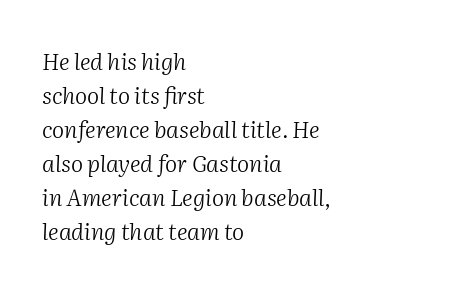
Q: Is the text bold? A: No.
Q: Is the text italic (slanted)? A: Yes, it leans right by about 2 degrees.
Q: Is the text underlined? A: No.
Q: How is the paragraph aligned? A: Left-aligned.
Q: Is the spacing between letters normal or unusually wide? A: Normal.
Q: Is the spacing between lines tight, normal or loose? A: Normal.
